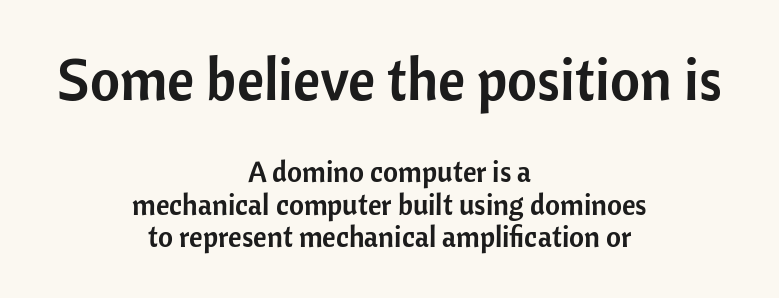
{"serif": "no", "italic": "no", "width": "normal", "stroke_contrast": "low", "x_height": "medium", "monospaced": "no", "underline": "no", "align": "center", "line_spacing": "tight", "line_spacing_ratio": 1.12, "letter_spacing": "normal", "letter_spacing_em": 0.0, "larger_block": "first", "size_ratio": 2.0, "glyph_px": 58}
